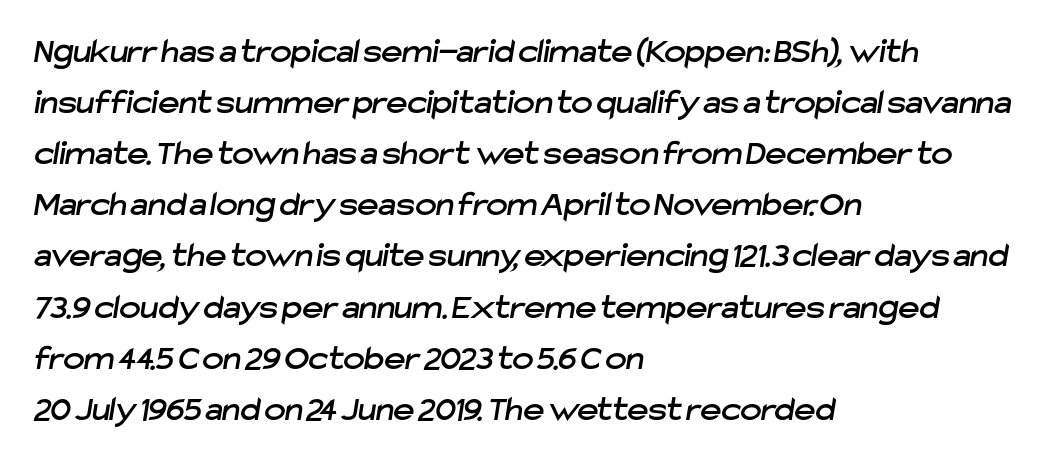
The image shows 36 px sans-serif type; set left-aligned, normal line spacing (1.42x), normal letter spacing, not underlined; low stroke contrast and a medium x-height.
